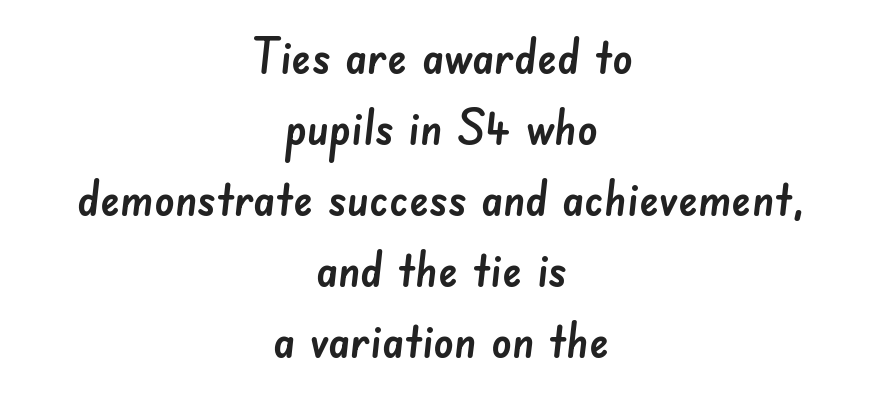
Summary of vertical rhythm: regular, with standard interline spacing. Font category for this specimen: sans-serif. This rendering features lettering with no underline. This sample uses plain, unmodified letter spacing. Proportional: the letters do not fall into vertical columns. Notice how the passage keeps no hard edge, just a central spine.
